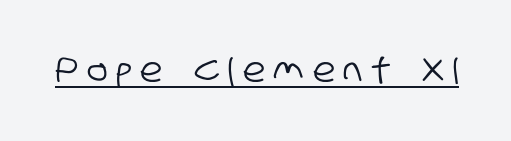
{"serif": "no", "width": "condensed", "stroke_contrast": "low", "x_height": "large", "monospaced": "no", "underline": "yes", "letter_spacing": "wide", "letter_spacing_em": 0.26, "glyph_px": 34}
